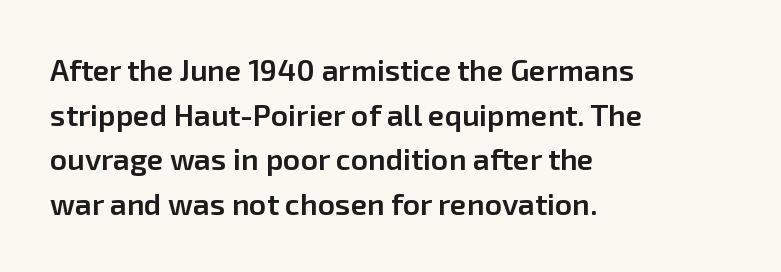
{"serif": "no", "italic": "no", "bold": "semi", "weight": "semibold", "width": "normal", "stroke_contrast": "low", "x_height": "medium", "monospaced": "no", "underline": "no", "align": "left", "line_spacing": "normal", "line_spacing_ratio": 1.49, "letter_spacing": "normal", "letter_spacing_em": 0.0, "glyph_px": 30}
